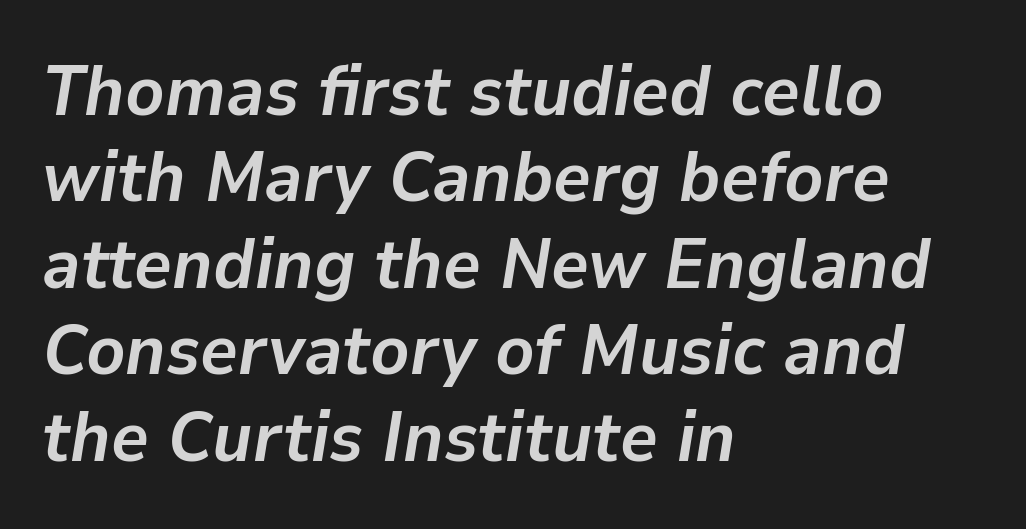
{"italic": "yes", "lean": "right", "slant_degrees": 9, "bold": "yes", "weight": "semibold", "width": "normal", "stroke_contrast": "low", "x_height": "medium", "monospaced": "no", "underline": "no", "align": "left", "line_spacing_ratio": 1.2, "letter_spacing": "normal", "letter_spacing_em": 0.0, "glyph_px": 72}
